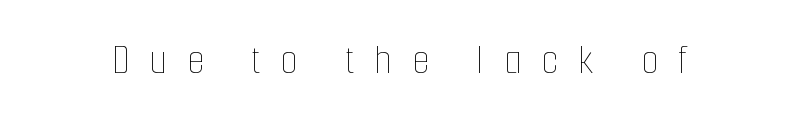
{"italic": "no", "bold": "no", "weight": "thin", "width": "condensed", "stroke_contrast": "low", "x_height": "medium", "monospaced": "no", "underline": "no", "letter_spacing": "wide", "letter_spacing_em": 0.46, "glyph_px": 44}
